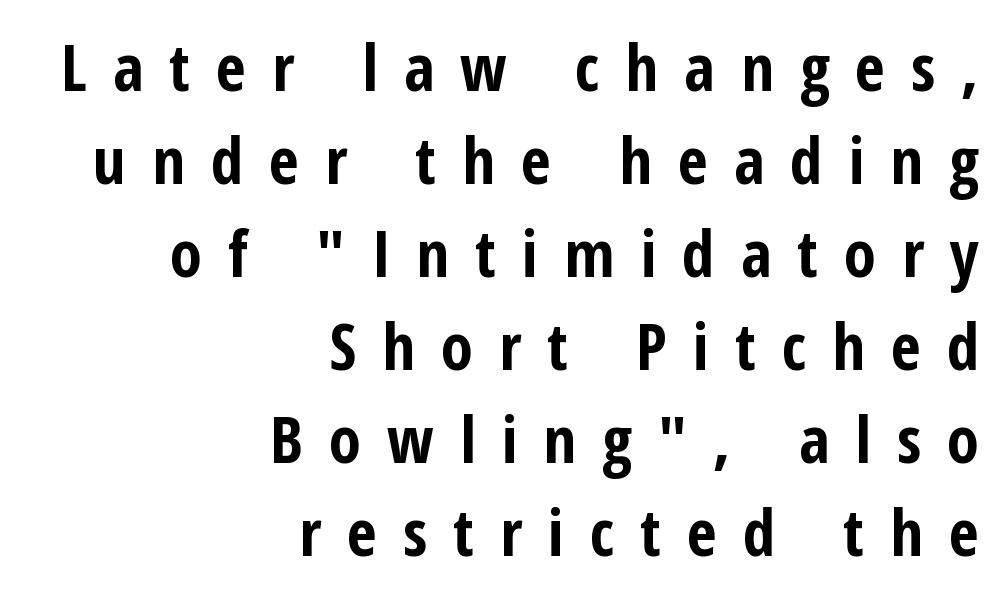
Q: Is the text bold? A: Yes.
Q: Is the text italic (slanted)? A: No, it is upright.
Q: Is the typeface a serif or a sans-serif typeface? A: Sans-serif.
Q: Is the text underlined? A: No.
Q: How is the paragraph aligned? A: Right-aligned.
Q: Is the spacing between letters normal or unusually wide? A: Unusually wide.
Q: Is the spacing between lines tight, normal or loose? A: Normal.
Q: Width (condensed, normal, or wide)? A: Condensed.
Q: Stroke contrast? A: Low.
Q: x-height? A: Medium.
Q: Monospaced? A: No.
